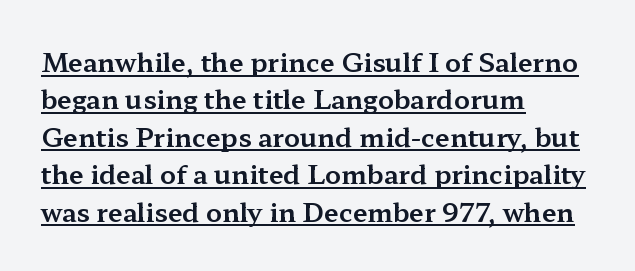
A roman cut, with each character standing at attention. The rag falls on the right side of this text block. Inter-character spacing is left at the font's built-in metrics. This is underlined copy, the kind a proofreader might mark for attention. The block of text has a typical density, with ordinary space between rows.
